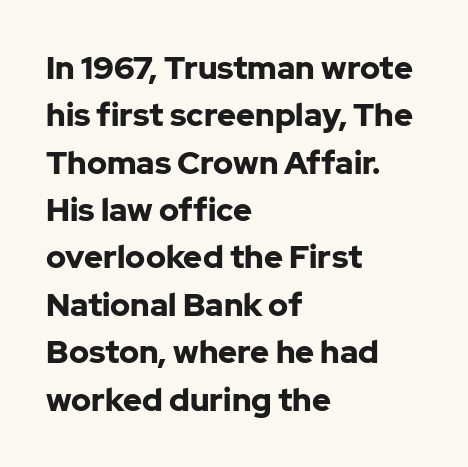
Q: Is the text bold? A: Yes.
Q: Is the text italic (slanted)? A: No, it is upright.
Q: Is the typeface a serif or a sans-serif typeface? A: Sans-serif.
Q: Is the text underlined? A: No.
Q: How is the paragraph aligned? A: Left-aligned.
Q: Is the spacing between letters normal or unusually wide? A: Normal.
Q: Is the spacing between lines tight, normal or loose? A: Normal.
Q: Width (condensed, normal, or wide)? A: Normal.
Q: Stroke contrast? A: Low.
Q: x-height? A: Medium.
Q: Monospaced? A: No.
